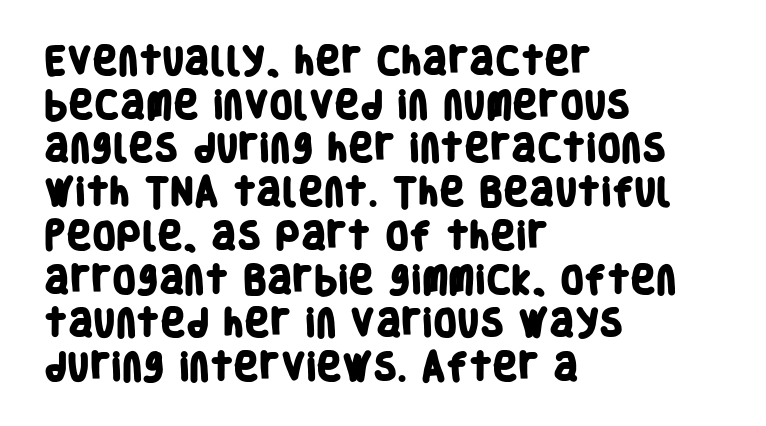
The image shows 31 px heavy, condensed sans-serif type; set left-aligned, normal line spacing (1.41x), normal letter spacing, not underlined; low stroke contrast and a large x-height.
